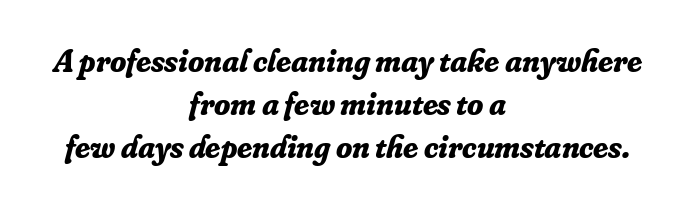
Q: Is the text bold? A: Yes.
Q: Is the text italic (slanted)? A: Yes, it leans right by about 16 degrees.
Q: Is the typeface a serif or a sans-serif typeface? A: Serif.
Q: Is the text underlined? A: No.
Q: How is the paragraph aligned? A: Centered.
Q: Is the spacing between letters normal or unusually wide? A: Normal.
Q: Is the spacing between lines tight, normal or loose? A: Normal.
Q: Width (condensed, normal, or wide)? A: Normal.
Q: Stroke contrast? A: Low.
Q: x-height? A: Small.
Q: Monospaced? A: No.
